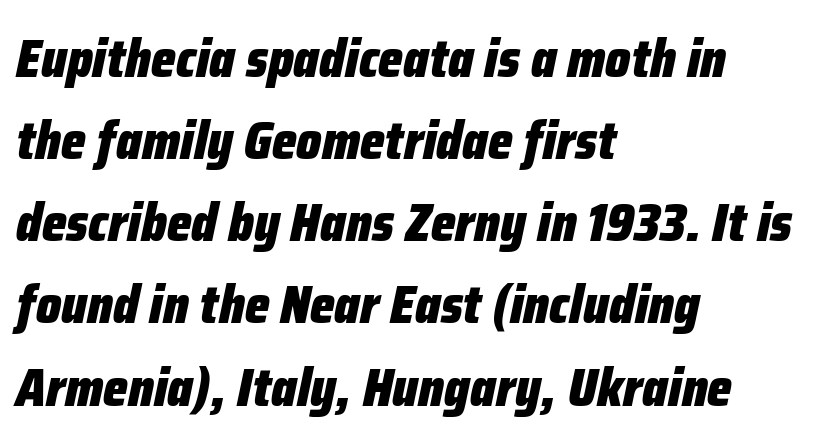
Q: Is the text bold? A: Yes.
Q: Is the text italic (slanted)? A: Yes, it leans right by about 12 degrees.
Q: Is the text underlined? A: No.
Q: How is the paragraph aligned? A: Left-aligned.
Q: Is the spacing between letters normal or unusually wide? A: Normal.
Q: Is the spacing between lines tight, normal or loose? A: Normal.
Q: Width (condensed, normal, or wide)? A: Condensed.
Q: Stroke contrast? A: Low.
Q: x-height? A: Medium.
Q: Monospaced? A: No.
